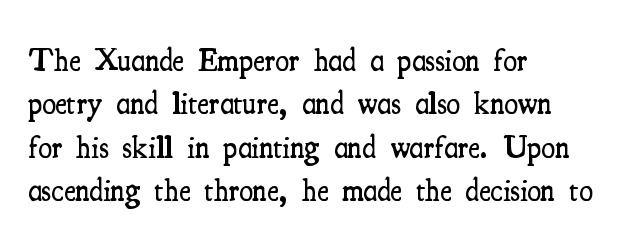
Q: Is the text bold? A: Semi-bold.
Q: Is the text italic (slanted)? A: No, it is upright.
Q: Is the typeface a serif or a sans-serif typeface? A: Serif.
Q: Is the text underlined? A: No.
Q: How is the paragraph aligned? A: Left-aligned.
Q: Is the spacing between letters normal or unusually wide? A: Normal.
Q: Is the spacing between lines tight, normal or loose? A: Normal.
Q: Width (condensed, normal, or wide)? A: Condensed.
Q: Stroke contrast? A: Medium.
Q: x-height? A: Small.
Q: Monospaced? A: No.
